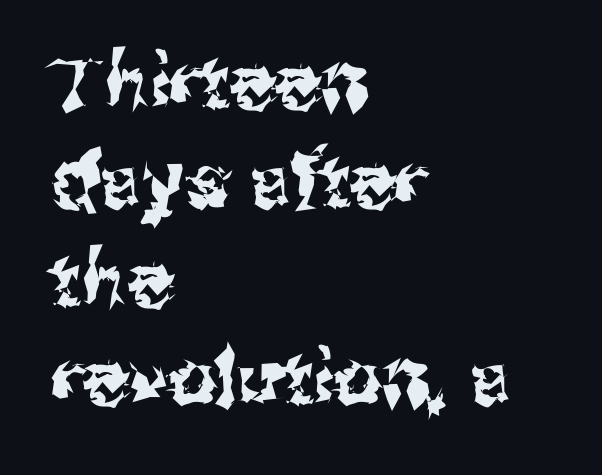
{"serif": "no", "italic": "no", "width": "normal", "stroke_contrast": "medium", "x_height": "medium", "monospaced": "no", "underline": "no", "align": "left", "line_spacing": "normal", "line_spacing_ratio": 1.3, "letter_spacing": "normal", "letter_spacing_em": 0.0, "glyph_px": 76}
